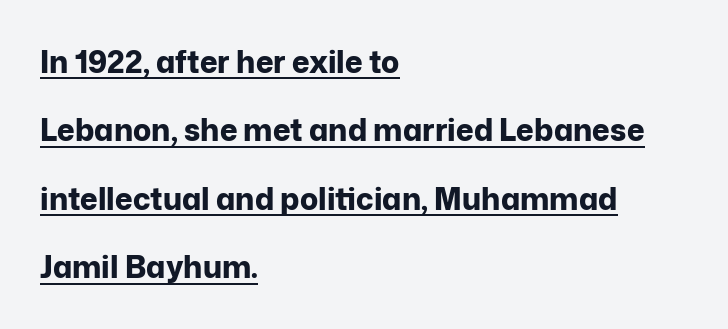
{"serif": "no", "italic": "no", "bold": "yes", "weight": "bold", "width": "normal", "stroke_contrast": "low", "x_height": "medium", "monospaced": "no", "underline": "yes", "align": "left", "line_spacing": "loose", "line_spacing_ratio": 2.28, "letter_spacing": "normal", "letter_spacing_em": 0.0, "glyph_px": 30}
